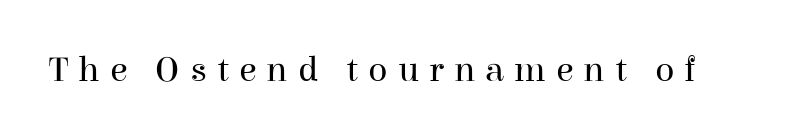
{"serif": "yes", "italic": "no", "bold": "no", "weight": "regular", "width": "normal", "stroke_contrast": "high", "x_height": "medium", "monospaced": "no", "underline": "no", "letter_spacing": "wide", "letter_spacing_em": 0.28, "glyph_px": 36}
